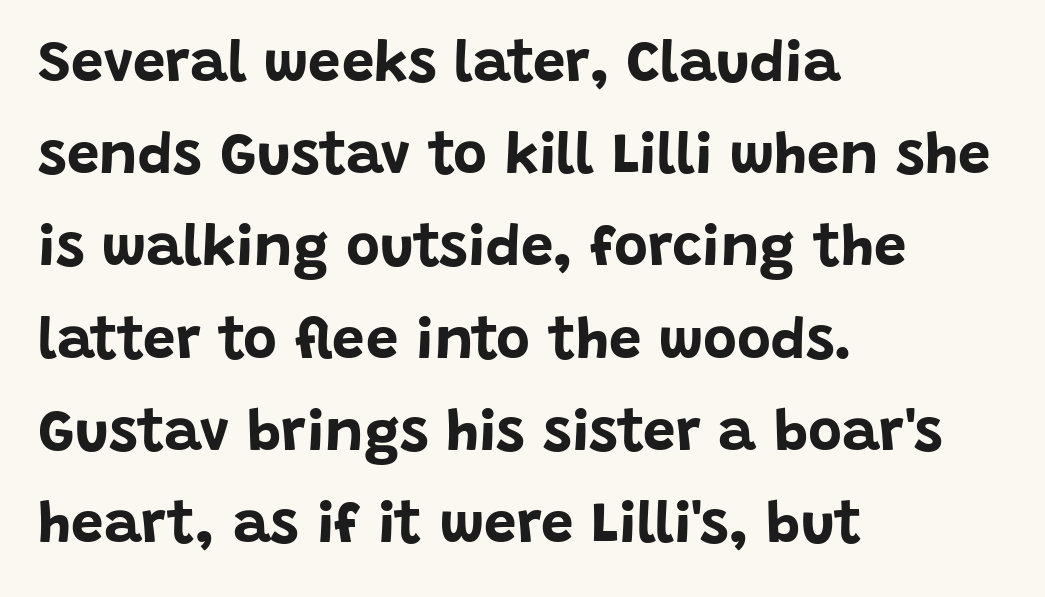
The image shows 58 px bold sans-serif type, upright; set left-aligned, normal line spacing (1.59x), normal letter spacing, not underlined; low stroke contrast and a large x-height.
